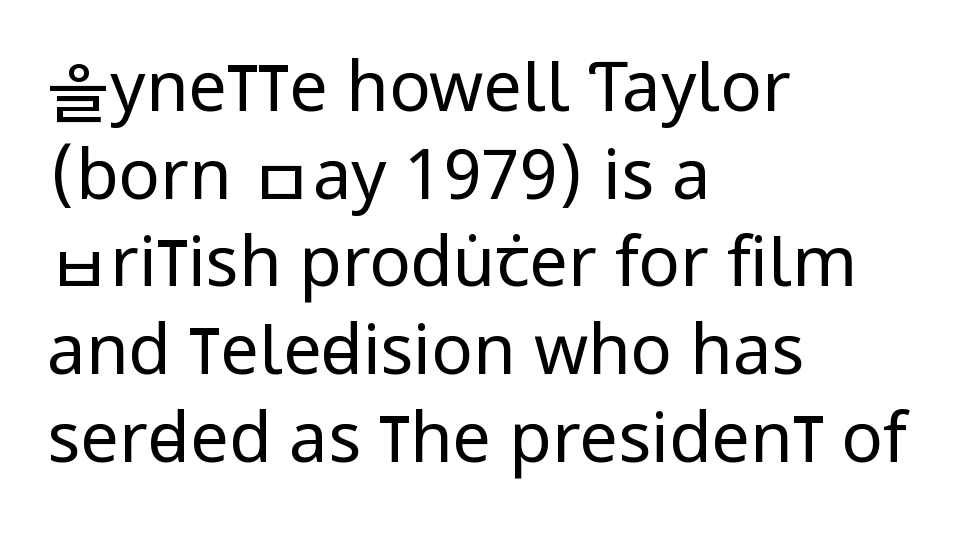
{"serif": "no", "italic": "no", "bold": "no", "weight": "regular", "width": "condensed", "stroke_contrast": "low", "x_height": "large", "monospaced": "no", "underline": "no", "align": "left", "line_spacing": "normal", "line_spacing_ratio": 1.27, "letter_spacing": "normal", "letter_spacing_em": 0.0, "glyph_px": 69}
